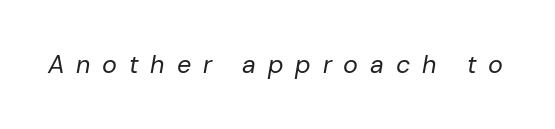
Q: Is the text bold? A: No.
Q: Is the text italic (slanted)? A: Yes, it leans right by about 10 degrees.
Q: Is the text underlined? A: No.
Q: Is the spacing between letters normal or unusually wide? A: Unusually wide.
